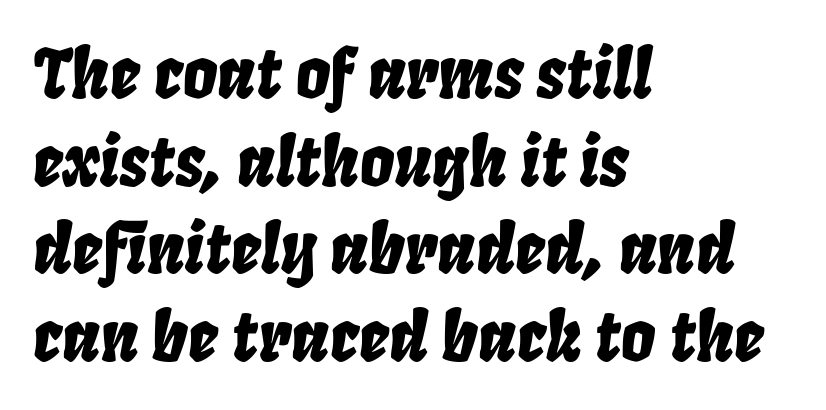
The letterforms sit shoulder to shoulder at normal distance. The passage shown is typed in a proportional face where columns would drift. Descenders hang freely into open space. The lines are quadded left. Regarding leading, the lines here are spaced in the standard way.
